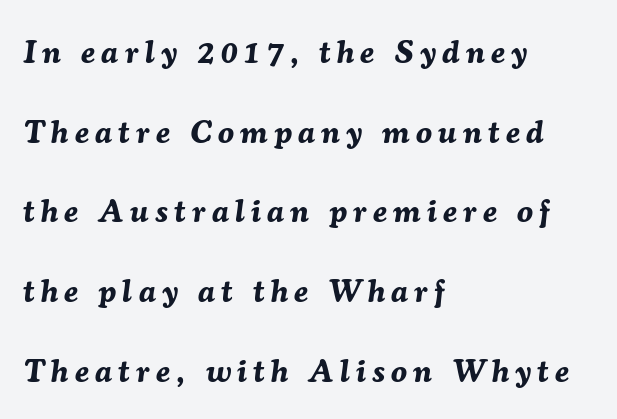
Q: Is the text bold? A: Yes.
Q: Is the text italic (slanted)? A: Yes, it leans right by about 7 degrees.
Q: Is the text underlined? A: No.
Q: How is the paragraph aligned? A: Left-aligned.
Q: Is the spacing between letters normal or unusually wide? A: Unusually wide.
Q: Is the spacing between lines tight, normal or loose? A: Loose.
Q: Width (condensed, normal, or wide)? A: Normal.
Q: Stroke contrast? A: Medium.
Q: x-height? A: Medium.
Q: Monospaced? A: No.
